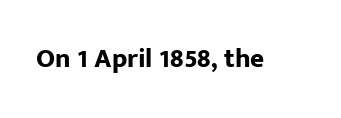
Q: Is the text bold? A: Yes.
Q: Is the text italic (slanted)? A: No, it is upright.
Q: Is the text underlined? A: No.
Q: Is the spacing between letters normal or unusually wide? A: Normal.
